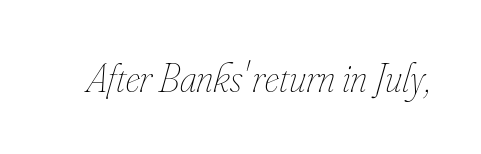
Q: Is the text bold? A: No.
Q: Is the text italic (slanted)? A: Yes, it leans right by about 16 degrees.
Q: Is the text underlined? A: No.
Q: Is the spacing between letters normal or unusually wide? A: Normal.
Q: Width (condensed, normal, or wide)? A: Condensed.
Q: Stroke contrast? A: Low.
Q: x-height? A: Small.
Q: Monospaced? A: No.
